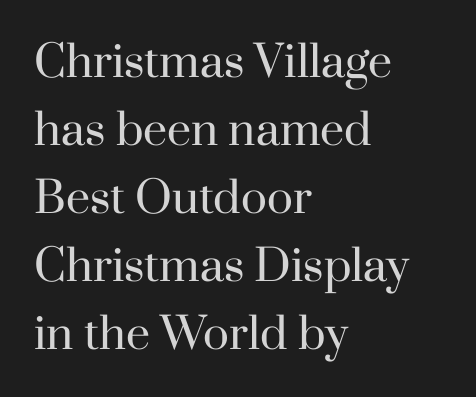
The image shows 43 px regular-weight serif type, upright; set left-aligned, normal line spacing (1.58x), normal letter spacing, not underlined; high stroke contrast and a small x-height.
